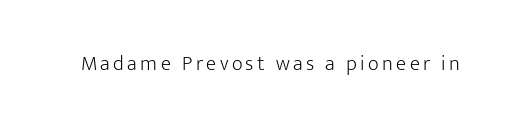
The image shows 21 px text type, upright; set not underlined.
